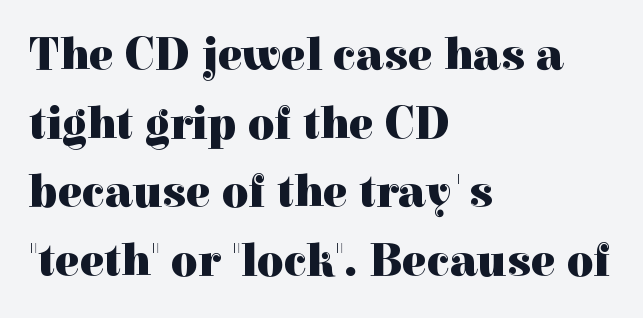
Q: Is the text bold? A: Yes.
Q: Is the text italic (slanted)? A: No, it is upright.
Q: Is the typeface a serif or a sans-serif typeface? A: Serif.
Q: Is the text underlined? A: No.
Q: How is the paragraph aligned? A: Left-aligned.
Q: Is the spacing between letters normal or unusually wide? A: Normal.
Q: Is the spacing between lines tight, normal or loose? A: Normal.
Q: Width (condensed, normal, or wide)? A: Normal.
Q: x-height? A: Medium.
Q: Monospaced? A: No.
